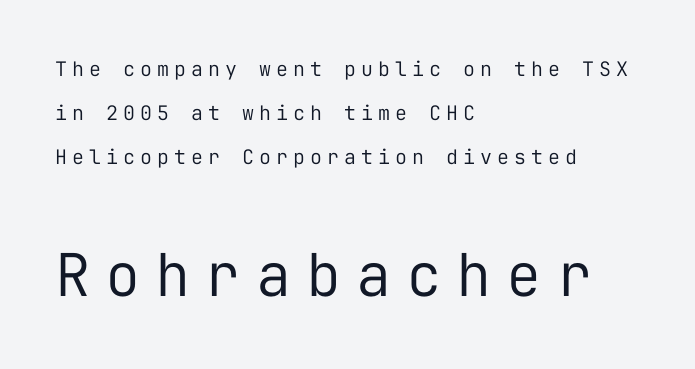
The image shows 59 px regular-weight sans-serif type, upright, monospaced; set left-aligned, loose line spacing (2.21x), unusually wide letter spacing (+0.25 em), not underlined; the second (bottom) block is 2.95x larger; low stroke contrast and a medium x-height.
